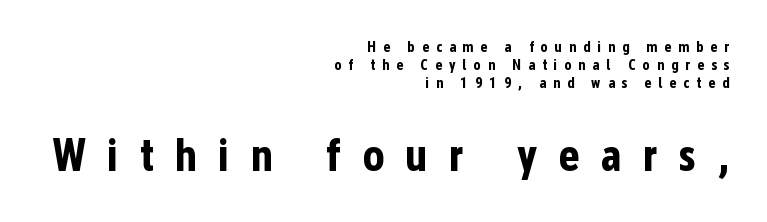
Q: Is the text bold? A: Yes.
Q: Is the text italic (slanted)? A: No, it is upright.
Q: Is the typeface a serif or a sans-serif typeface? A: Sans-serif.
Q: Is the text underlined? A: No.
Q: How is the paragraph aligned? A: Right-aligned.
Q: Is the spacing between letters normal or unusually wide? A: Unusually wide.
Q: Which block of text is set in a larger size, the first (top) or the second (bottom)? A: The second (bottom) one.
Q: Width (condensed, normal, or wide)? A: Condensed.
Q: Stroke contrast? A: Low.
Q: x-height? A: Medium.
Q: Monospaced? A: No.
